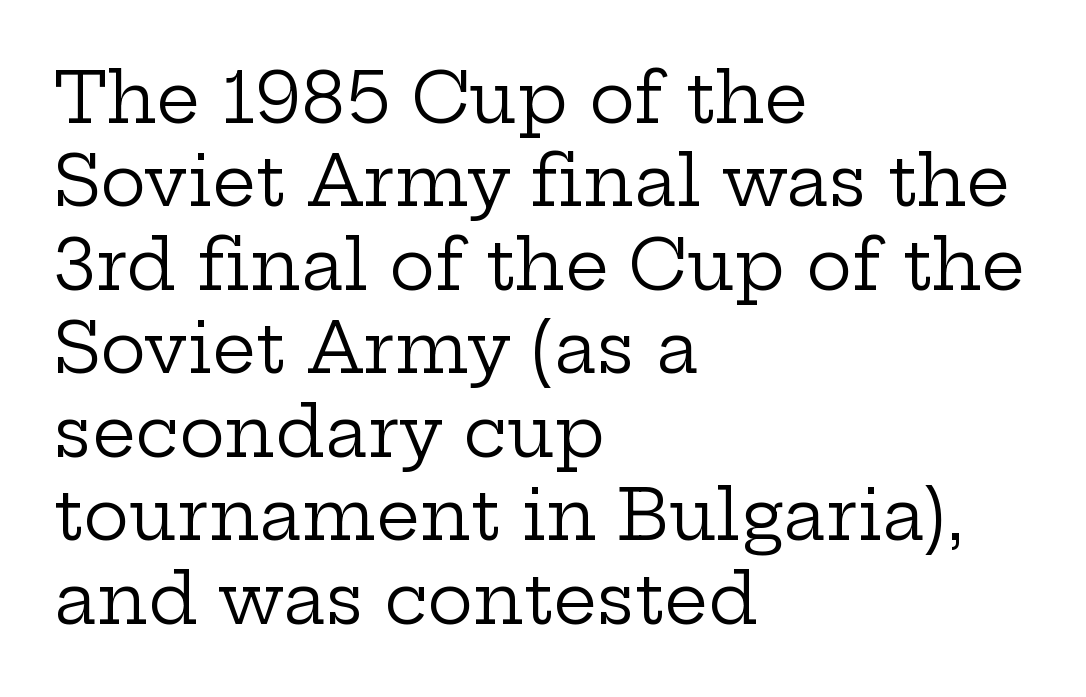
{"serif": "yes", "italic": "no", "bold": "no", "weight": "regular", "width": "wide", "stroke_contrast": "low", "x_height": "medium", "monospaced": "no", "underline": "no", "align": "left", "line_spacing_ratio": 1.21, "letter_spacing": "normal", "letter_spacing_em": 0.0, "glyph_px": 69}
